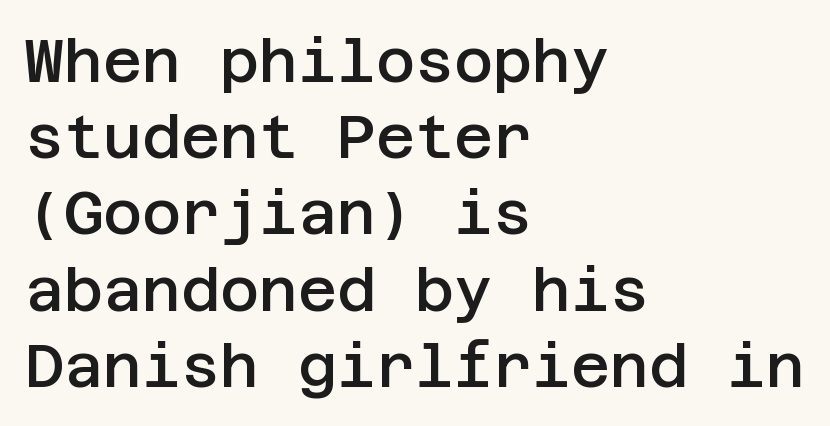
{"serif": "no", "italic": "no", "bold": "semi", "weight": "semibold", "width": "normal", "stroke_contrast": "low", "x_height": "large", "underline": "no", "align": "left", "line_spacing": "normal", "line_spacing_ratio": 1.27, "letter_spacing": "normal", "letter_spacing_em": 0.0, "glyph_px": 60}
